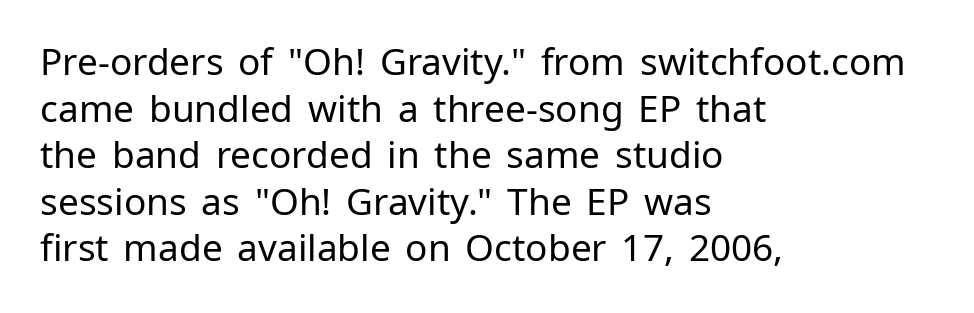
The foot of each line stays bare and open. A typesetter would call this leading conventional body-copy spacing. The horizontal fit of the characters is conventional and even. Each letter keeps its own natural width here, so spacing adapts to shape.
